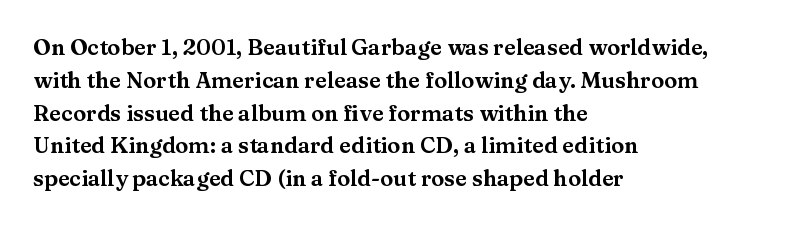
The image shows 22 px text type, upright; set left-aligned, normal line spacing (1.49x), normal letter spacing, not underlined.
